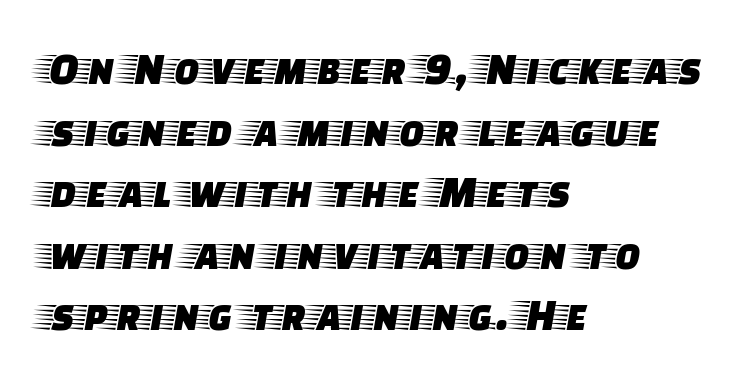
Students, observe: this is what conventionally led text looks like. Proportional: the letters do not fall into vertical columns. Little horizontal feet cap the strokes, marking this as serif type. Check under the words: just untouched page. The line texture is even and compact thanks to regular tracking.
